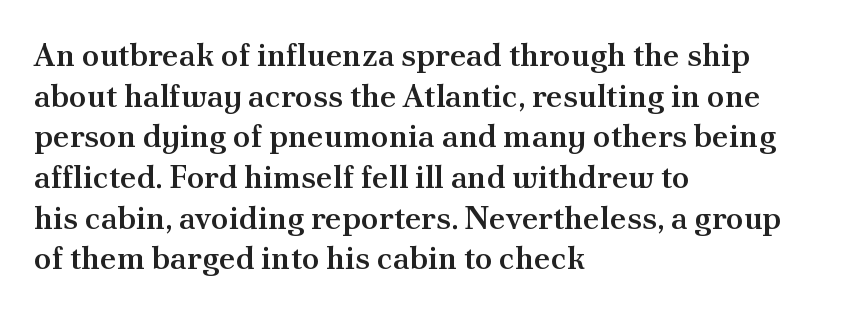
The image shows 32 px semibold serif type, upright; set left-aligned, normal line spacing (1.27x), normal letter spacing, not underlined; medium stroke contrast and a small x-height.
